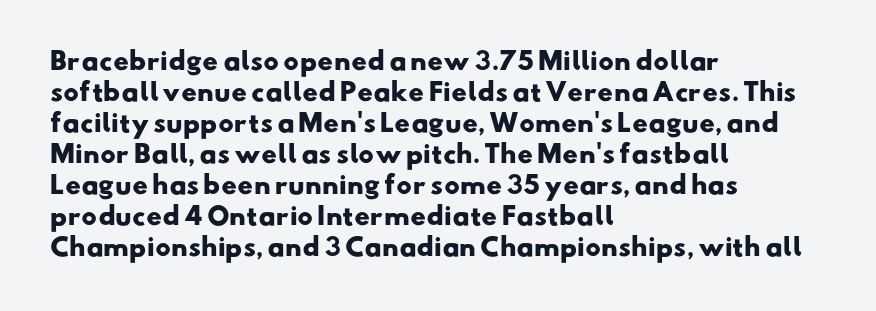
{"bold": "yes", "underline": "no", "align": "left", "line_spacing": "normal", "line_spacing_ratio": 1.29, "letter_spacing": "normal", "letter_spacing_em": 0.0, "glyph_px": 24}
